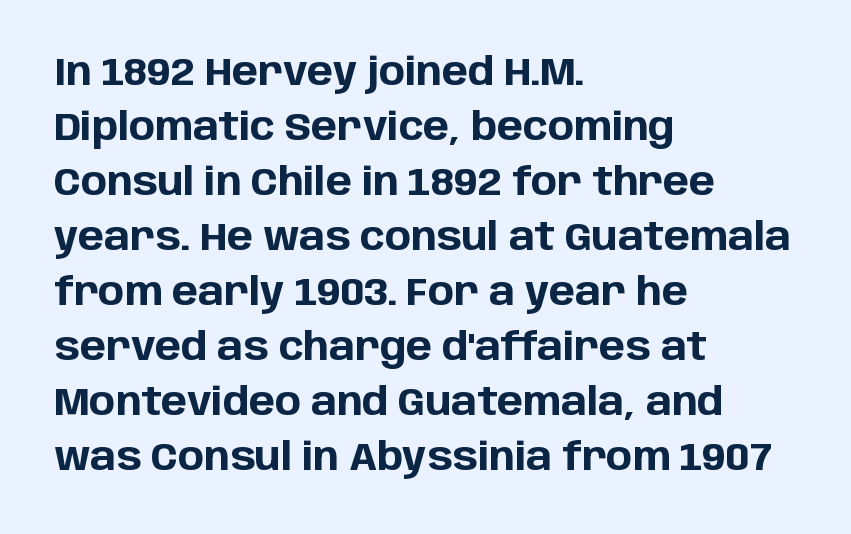
Q: Is the text bold? A: Yes.
Q: Is the text italic (slanted)? A: No, it is upright.
Q: Is the typeface a serif or a sans-serif typeface? A: Sans-serif.
Q: Is the text underlined? A: No.
Q: How is the paragraph aligned? A: Left-aligned.
Q: Is the spacing between letters normal or unusually wide? A: Normal.
Q: Is the spacing between lines tight, normal or loose? A: Normal.
Q: Width (condensed, normal, or wide)? A: Normal.
Q: Stroke contrast? A: Low.
Q: x-height? A: Large.
Q: Monospaced? A: No.
